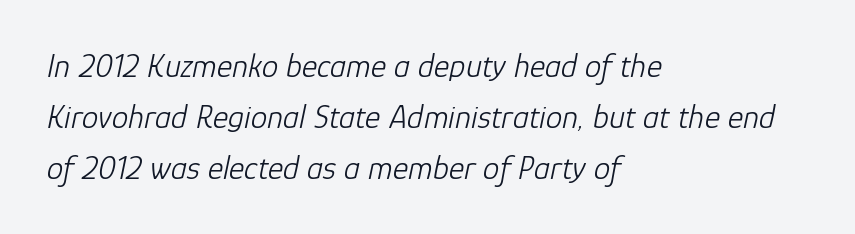
{"italic": "yes", "lean": "right", "slant_degrees": 12, "bold": "no", "weight": "light", "width": "normal", "stroke_contrast": "low", "x_height": "medium", "monospaced": "no", "underline": "no", "align": "left", "line_spacing": "normal", "line_spacing_ratio": 1.54, "letter_spacing": "normal", "letter_spacing_em": 0.0, "glyph_px": 33}
